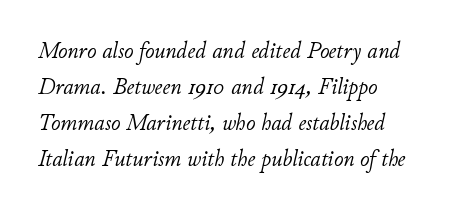
The image shows 23 px text type, italic (leaning right); set left-aligned, normal line spacing (1.57x), normal letter spacing, not underlined.
